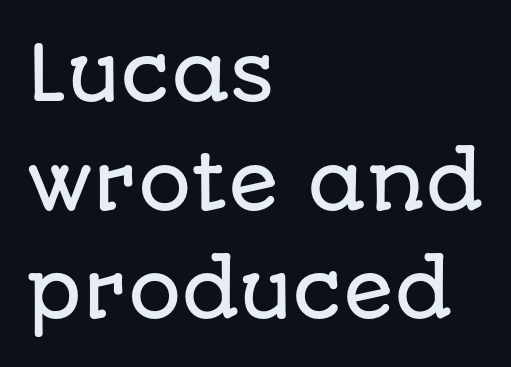
{"serif": "no", "italic": "no", "width": "normal", "stroke_contrast": "low", "x_height": "large", "monospaced": "no", "underline": "no", "align": "left", "line_spacing": "normal", "line_spacing_ratio": 1.45, "letter_spacing": "normal", "letter_spacing_em": 0.0, "glyph_px": 75}
